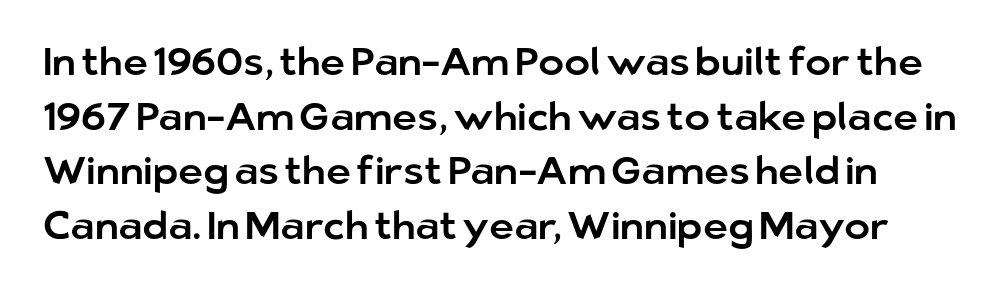
Q: Is the text italic (slanted)? A: No, it is upright.
Q: Is the typeface a serif or a sans-serif typeface? A: Sans-serif.
Q: Is the text underlined? A: No.
Q: Is the spacing between letters normal or unusually wide? A: Normal.
Q: Is the spacing between lines tight, normal or loose? A: Normal.
Q: Width (condensed, normal, or wide)? A: Normal.
Q: Stroke contrast? A: Low.
Q: x-height? A: Medium.
Q: Monospaced? A: No.
